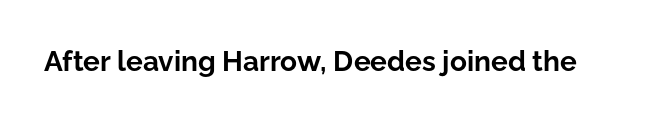
Q: Is the text bold? A: Yes.
Q: Is the text italic (slanted)? A: No, it is upright.
Q: Is the typeface a serif or a sans-serif typeface? A: Sans-serif.
Q: Is the text underlined? A: No.
Q: Is the spacing between letters normal or unusually wide? A: Normal.
Q: Width (condensed, normal, or wide)? A: Normal.
Q: Stroke contrast? A: Low.
Q: x-height? A: Medium.
Q: Monospaced? A: No.
